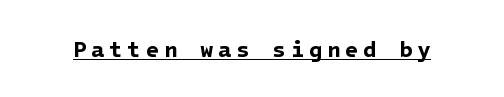
The image shows 22 px bold type; set unusually wide letter spacing (+0.21 em), underlined.
